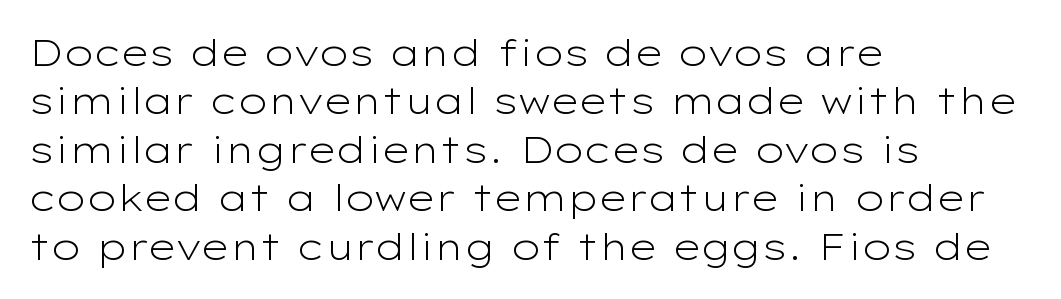
Q: Is the text bold? A: No.
Q: Is the text italic (slanted)? A: No, it is upright.
Q: Is the typeface a serif or a sans-serif typeface? A: Sans-serif.
Q: Is the text underlined? A: No.
Q: How is the paragraph aligned? A: Left-aligned.
Q: Is the spacing between letters normal or unusually wide? A: Normal.
Q: Is the spacing between lines tight, normal or loose? A: Normal.
Q: Width (condensed, normal, or wide)? A: Wide.
Q: Stroke contrast? A: Low.
Q: x-height? A: Medium.
Q: Monospaced? A: No.
